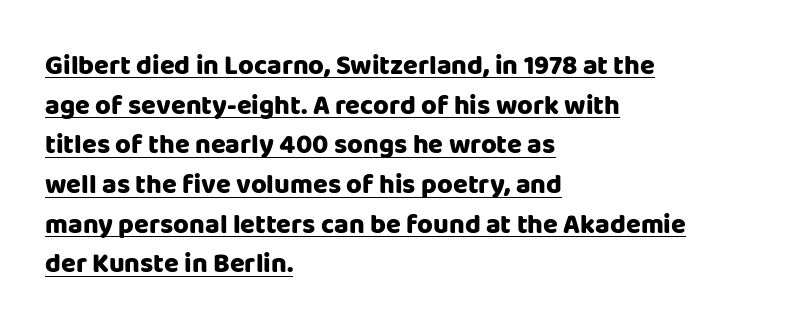
Q: Is the text bold? A: Yes.
Q: Is the text italic (slanted)? A: No, it is upright.
Q: Is the text underlined? A: Yes.
Q: How is the paragraph aligned? A: Left-aligned.
Q: Is the spacing between letters normal or unusually wide? A: Normal.
Q: Is the spacing between lines tight, normal or loose? A: Normal.
